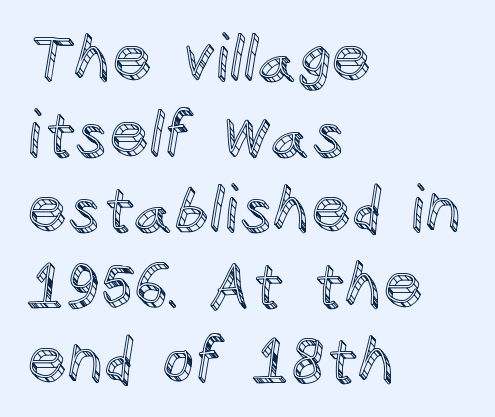
The image shows 63 px text type; set left-aligned, line spacing 1.2x, normal letter spacing, not underlined; a large x-height.
